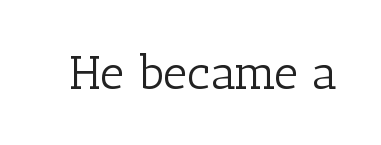
{"serif": "yes", "italic": "no", "bold": "no", "weight": "light", "width": "normal", "stroke_contrast": "low", "x_height": "medium", "monospaced": "no", "underline": "no", "letter_spacing": "normal", "letter_spacing_em": 0.0, "glyph_px": 47}
